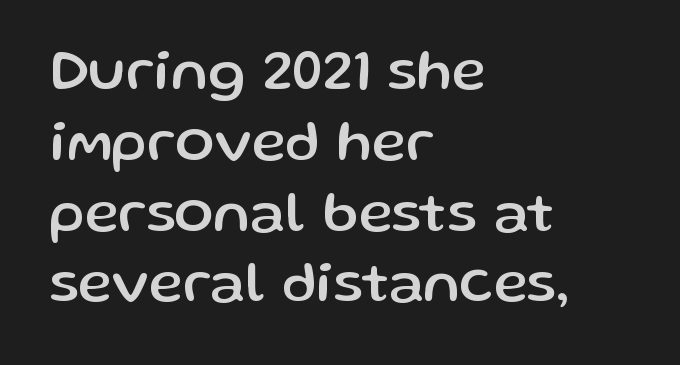
The image shows 58 px sans-serif type, upright; set left-aligned, line spacing 1.22x, normal letter spacing, not underlined; low stroke contrast and a medium x-height.
